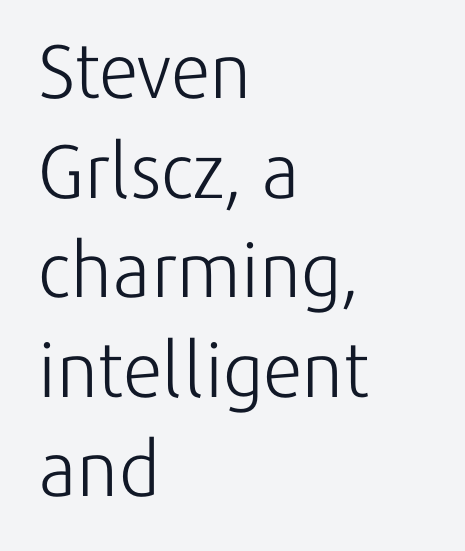
Q: Is the text bold? A: No.
Q: Is the text italic (slanted)? A: No, it is upright.
Q: Is the typeface a serif or a sans-serif typeface? A: Sans-serif.
Q: Is the text underlined? A: No.
Q: How is the paragraph aligned? A: Left-aligned.
Q: Is the spacing between letters normal or unusually wide? A: Normal.
Q: Is the spacing between lines tight, normal or loose? A: Normal.
Q: Width (condensed, normal, or wide)? A: Normal.
Q: Stroke contrast? A: Low.
Q: x-height? A: Medium.
Q: Monospaced? A: No.
